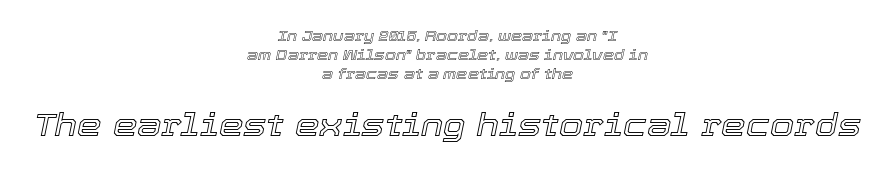
The image shows 31 px text type, italic (leaning right); set centered, normal line spacing (1.36x), normal letter spacing, not underlined; the second (bottom) block is 2.21x larger; a medium x-height.
